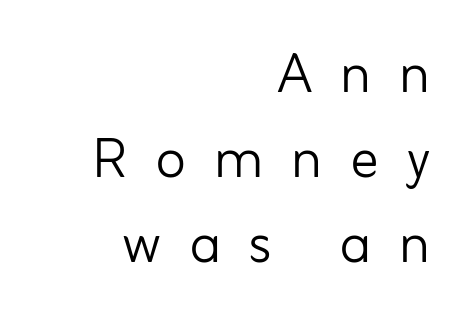
{"serif": "no", "italic": "no", "bold": "no", "weight": "light", "width": "normal", "stroke_contrast": "low", "x_height": "small", "monospaced": "no", "underline": "no", "align": "right", "line_spacing_ratio": 1.2, "letter_spacing": "wide", "letter_spacing_em": 0.39, "glyph_px": 71}
